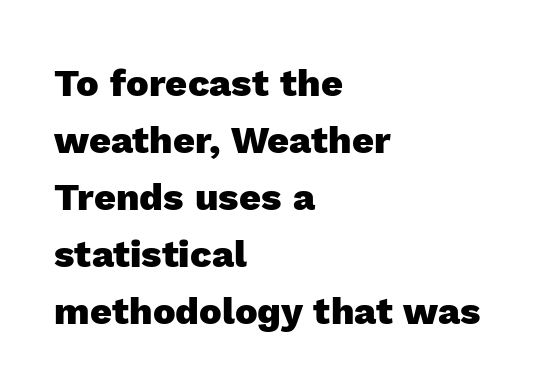
The image shows 38 px heavy sans-serif type, upright; set left-aligned, normal line spacing (1.5x), normal letter spacing, not underlined; a medium x-height.
